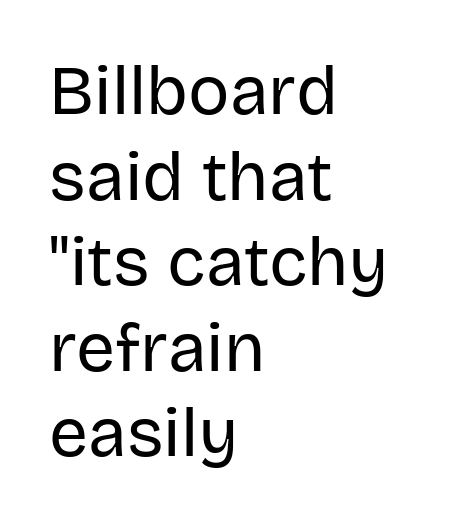
The image shows 69 px regular-weight sans-serif type, upright; set left-aligned, line spacing 1.24x, normal letter spacing, not underlined; low stroke contrast and a large x-height.
